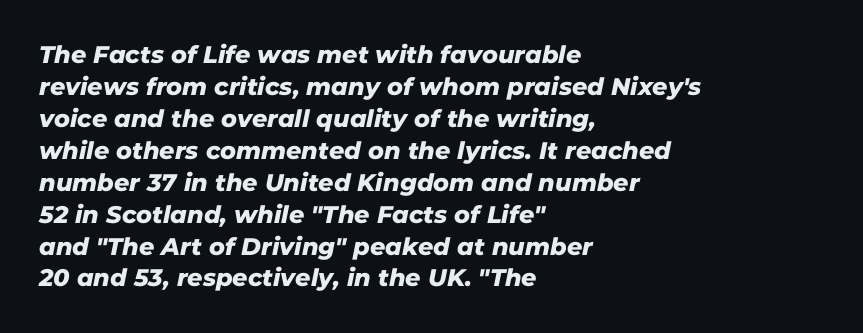
The image shows 24 px text type; set left-aligned, normal line spacing (1.33x), normal letter spacing, not underlined.
